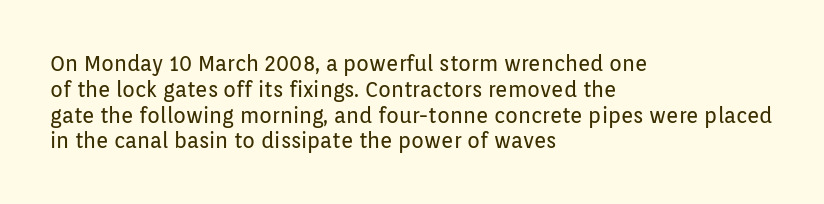
Q: Is the text bold? A: No.
Q: Is the text italic (slanted)? A: No, it is upright.
Q: Is the text underlined? A: No.
Q: How is the paragraph aligned? A: Left-aligned.
Q: Is the spacing between letters normal or unusually wide? A: Normal.
